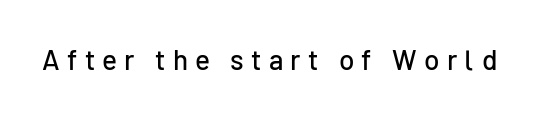
The lettering holds an erect, upright posture throughout. You could not count columns in this text — the font is proportionally spaced. Bare-footed words on every line. This sample uses a sans-serif face.
